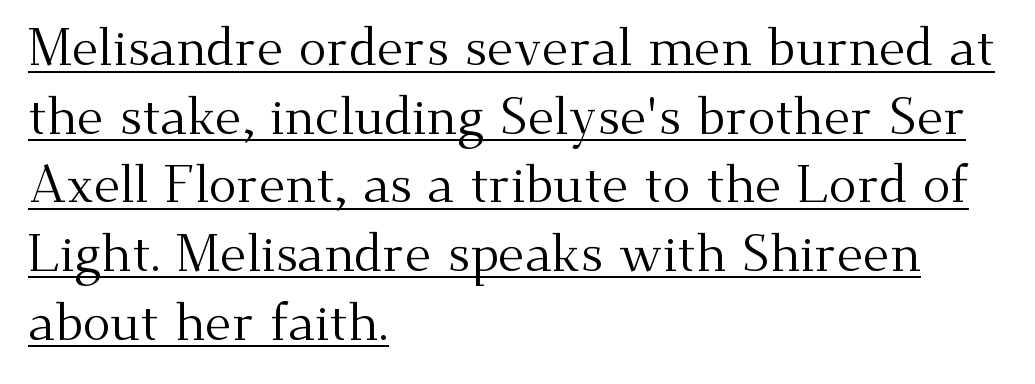
Q: Is the text bold? A: No.
Q: Is the text italic (slanted)? A: No, it is upright.
Q: Is the typeface a serif or a sans-serif typeface? A: Serif.
Q: Is the text underlined? A: Yes.
Q: How is the paragraph aligned? A: Left-aligned.
Q: Is the spacing between letters normal or unusually wide? A: Normal.
Q: Is the spacing between lines tight, normal or loose? A: Normal.
Q: Width (condensed, normal, or wide)? A: Normal.
Q: Stroke contrast? A: Medium.
Q: x-height? A: Small.
Q: Monospaced? A: No.
